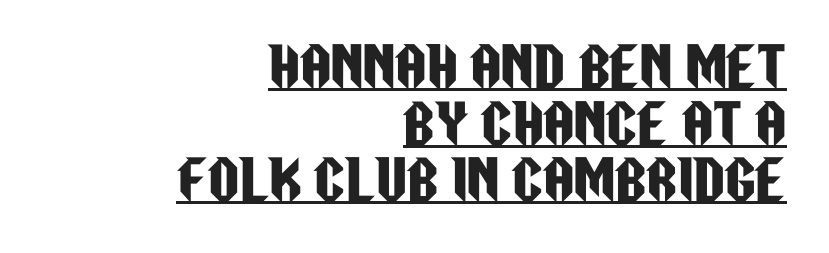
Q: Is the text italic (slanted)? A: No, it is upright.
Q: Is the typeface a serif or a sans-serif typeface? A: Sans-serif.
Q: Is the text underlined? A: Yes.
Q: How is the paragraph aligned? A: Right-aligned.
Q: Is the spacing between letters normal or unusually wide? A: Normal.
Q: Is the spacing between lines tight, normal or loose? A: Tight.
Q: Width (condensed, normal, or wide)? A: Condensed.
Q: Stroke contrast? A: Low.
Q: x-height? A: Large.
Q: Monospaced? A: No.
